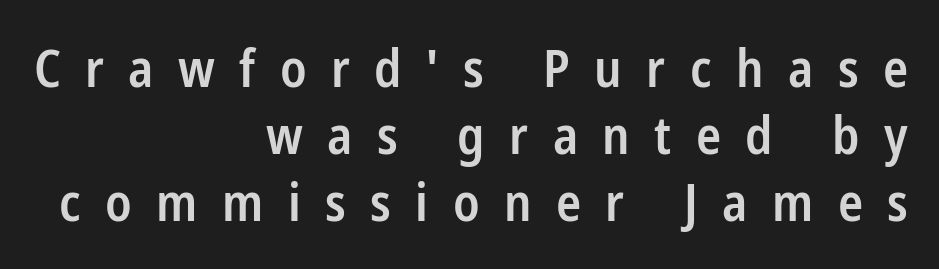
{"serif": "no", "italic": "no", "bold": "semi", "weight": "semibold", "width": "condensed", "stroke_contrast": "low", "x_height": "medium", "monospaced": "no", "underline": "no", "align": "right", "line_spacing": "normal", "line_spacing_ratio": 1.29, "letter_spacing": "wide", "letter_spacing_em": 0.47, "glyph_px": 52}
